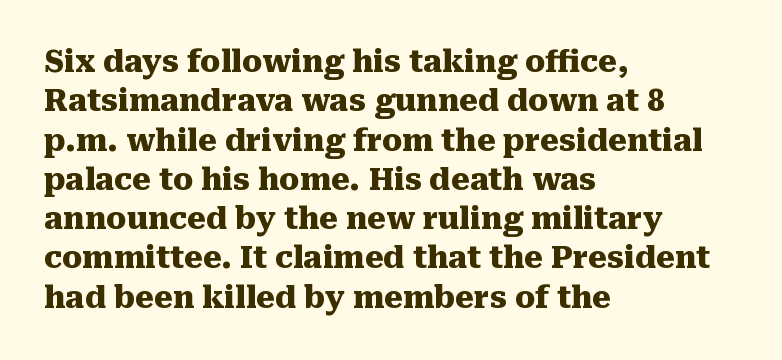
{"serif": "yes", "italic": "no", "bold": "yes", "weight": "heavy", "width": "normal", "stroke_contrast": "medium", "x_height": "medium", "monospaced": "no", "underline": "no", "align": "left", "line_spacing": "normal", "line_spacing_ratio": 1.31, "letter_spacing": "normal", "letter_spacing_em": 0.0, "glyph_px": 30}
